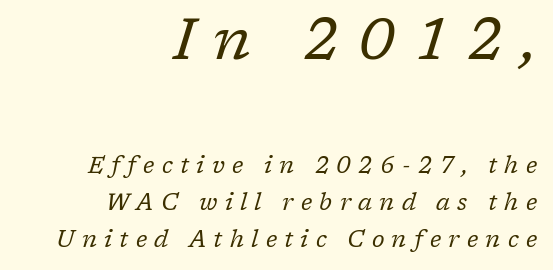
{"serif": "yes", "italic": "yes", "lean": "right", "slant_degrees": 17, "bold": "no", "weight": "regular", "width": "normal", "stroke_contrast": "low", "x_height": "medium", "monospaced": "no", "underline": "no", "align": "right", "line_spacing": "normal", "line_spacing_ratio": 1.61, "letter_spacing": "wide", "letter_spacing_em": 0.32, "larger_block": "first", "size_ratio": 2.52, "glyph_px": 58}
